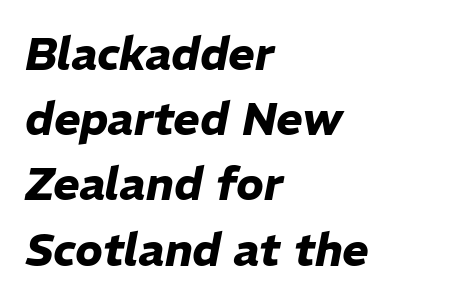
Normally led — the rows are evenly, conventionally spaced. Glance below the letters and you will spot only blank space. The passage shown is typed in a proportional face where columns would drift. The axis of the letterforms is tilted away from vertical. The rag falls on the right side of this text block.
